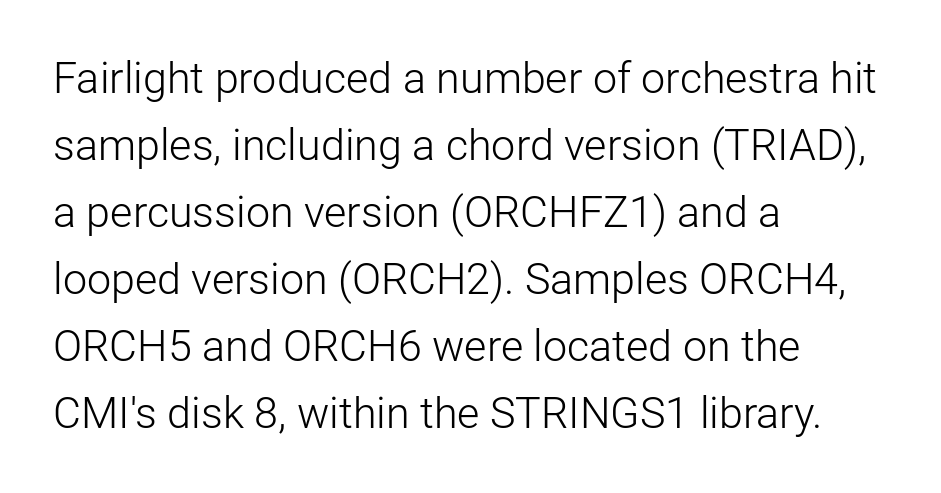
{"serif": "no", "italic": "no", "bold": "no", "weight": "light", "width": "normal", "stroke_contrast": "low", "x_height": "medium", "monospaced": "no", "underline": "no", "align": "left", "line_spacing": "normal", "line_spacing_ratio": 1.56, "letter_spacing": "normal", "letter_spacing_em": 0.0, "glyph_px": 43}
